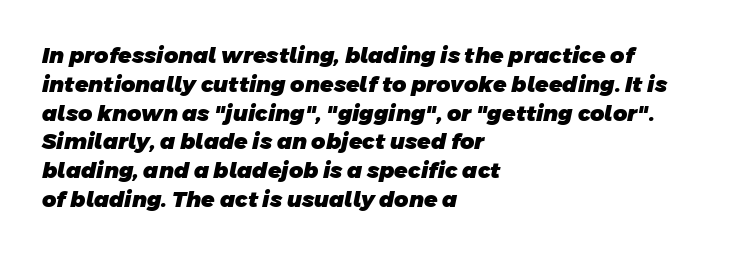
{"bold": "yes", "underline": "no", "align": "left", "line_spacing": "normal", "line_spacing_ratio": 1.31, "letter_spacing": "normal", "letter_spacing_em": 0.0, "glyph_px": 22}
